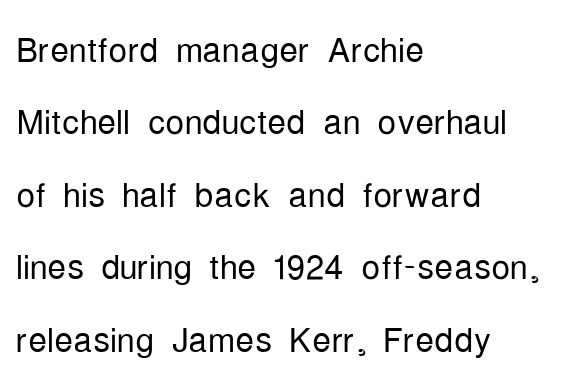
The image shows 47 px light, condensed sans-serif type, upright; set left-aligned, normal line spacing (1.54x), normal letter spacing, not underlined; low stroke contrast and a medium x-height.
